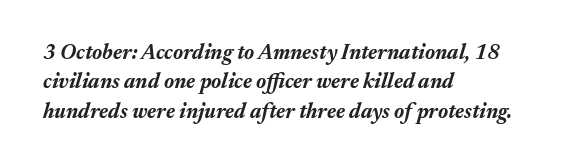
{"italic": "yes", "lean": "right", "slant_degrees": 17, "bold": "yes", "underline": "no", "align": "left", "line_spacing": "normal", "line_spacing_ratio": 1.4, "letter_spacing": "normal", "letter_spacing_em": 0.0, "glyph_px": 21}
